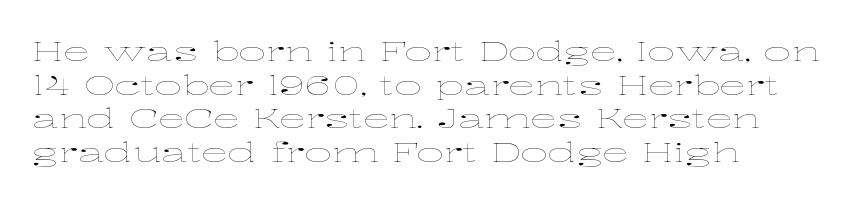
Whoever set this chose a conventional vertical rhythm. Each stroke keeps to a modest, everyday thickness or less. Is there any slant? The stems are plumb. Any mark beneath the type? The region is blank. Horizontal alignment here is leftward, the default for most running prose.
